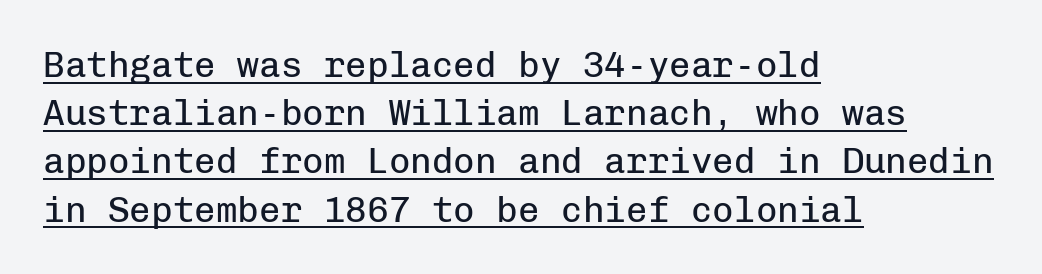
These lines are rendered in a fixed-pitch font. Unlike italic type, these characters show no tilt at all. Leftover space on each line is placed entirely after the last word. Looks like someone drew a line under every word here. Is the type heavy? It reads as light-to-regular instead. The letterforms sit shoulder to shoulder at normal distance.
